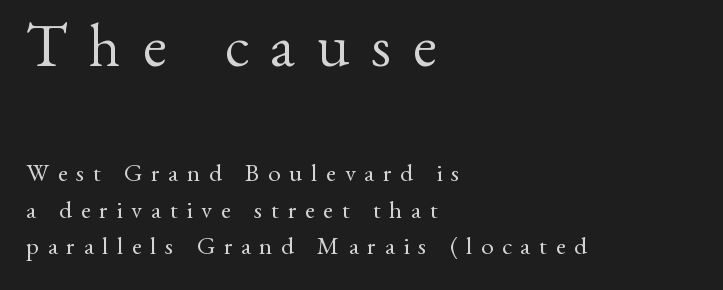
Students, note that the glyphs here are deliberately spaced far apart. These glyphs show unthickened strokes, regular width or finer. The earlier block is typeset at a bigger size than the later block. Just letters on the line, the space beneath them empty. Rendered with straight, roman letterforms.
